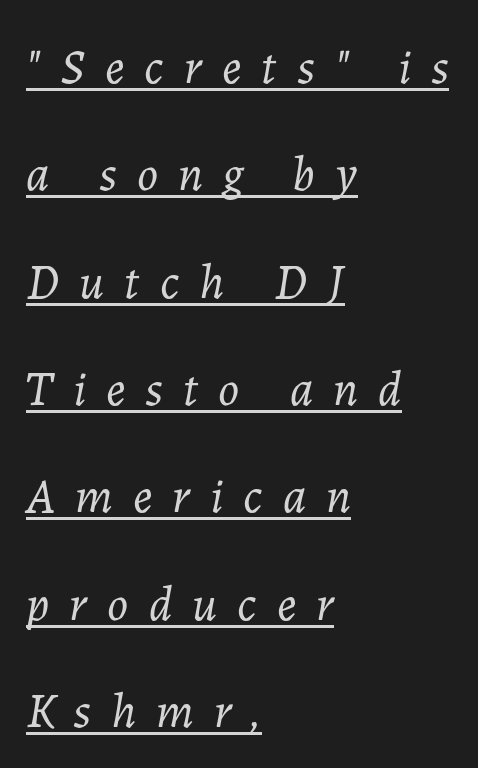
The image shows 49 px light type, italic (leaning right); set left-aligned, loose line spacing (2.19x), unusually wide letter spacing (+0.41 em), underlined; low stroke contrast and a medium x-height.
